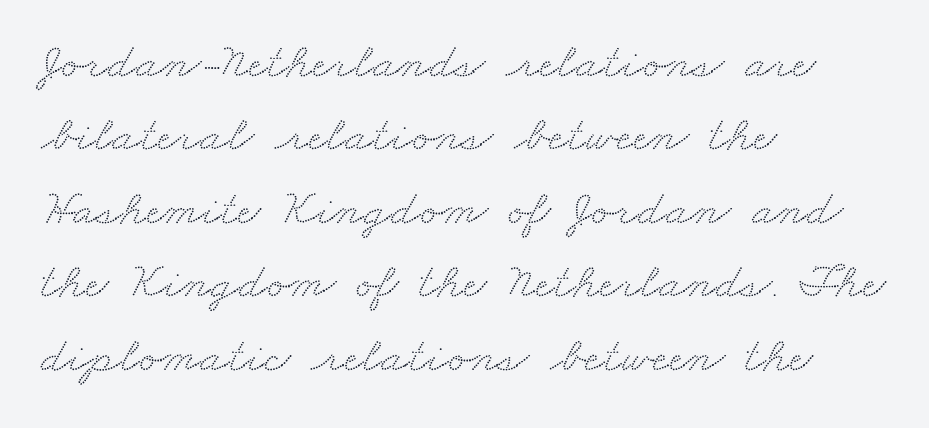
{"serif": "yes", "width": "wide", "stroke_contrast": "medium", "x_height": "small", "monospaced": "no", "underline": "no", "align": "left", "line_spacing": "normal", "line_spacing_ratio": 1.44, "letter_spacing": "normal", "letter_spacing_em": 0.0, "glyph_px": 51}
